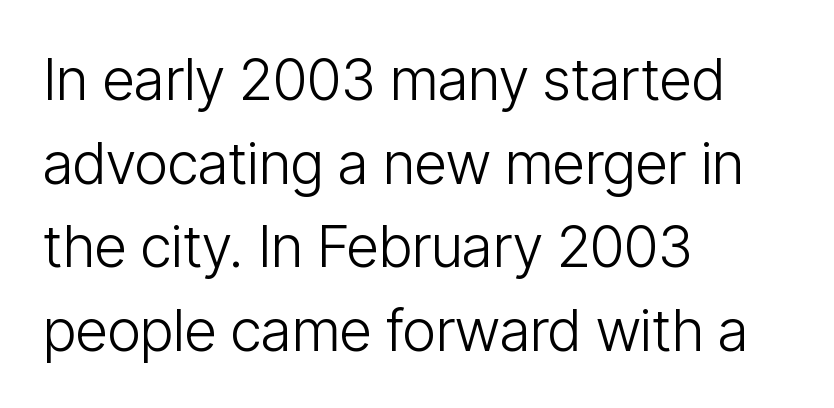
{"serif": "no", "italic": "no", "bold": "no", "weight": "light", "width": "condensed", "stroke_contrast": "low", "x_height": "medium", "monospaced": "no", "underline": "no", "align": "left", "line_spacing": "normal", "line_spacing_ratio": 1.44, "letter_spacing": "normal", "letter_spacing_em": 0.0, "glyph_px": 58}
